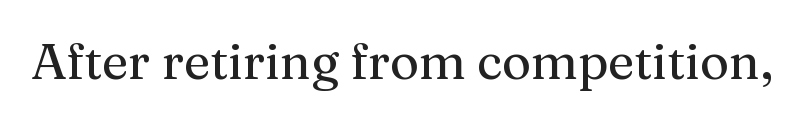
Q: Is the text italic (slanted)? A: No, it is upright.
Q: Is the typeface a serif or a sans-serif typeface? A: Serif.
Q: Is the text underlined? A: No.
Q: Is the spacing between letters normal or unusually wide? A: Normal.
Q: Width (condensed, normal, or wide)? A: Normal.
Q: Stroke contrast? A: Medium.
Q: x-height? A: Medium.
Q: Monospaced? A: No.
